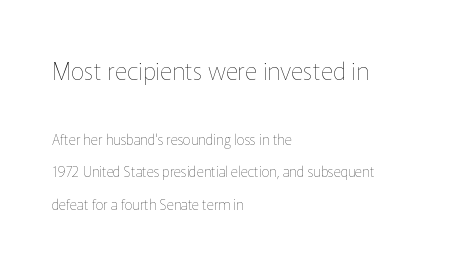
Q: Is the text bold? A: No.
Q: Is the text italic (slanted)? A: No, it is upright.
Q: Is the text underlined? A: No.
Q: How is the paragraph aligned? A: Left-aligned.
Q: Is the spacing between letters normal or unusually wide? A: Normal.
Q: Is the spacing between lines tight, normal or loose? A: Loose.
Q: Which block of text is set in a larger size, the first (top) or the second (bottom)? A: The first (top) one.
